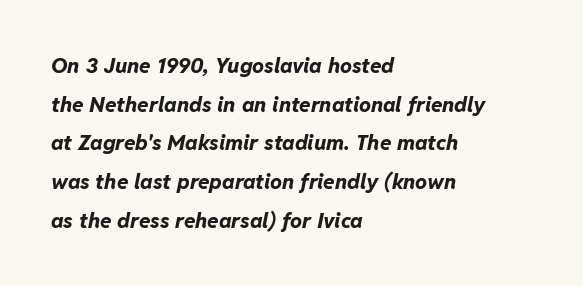
{"italic": "yes", "lean": "right", "slant_degrees": 11, "bold": "yes", "underline": "no", "align": "left", "line_spacing_ratio": 1.84, "letter_spacing": "normal", "letter_spacing_em": 0.0, "glyph_px": 21}
